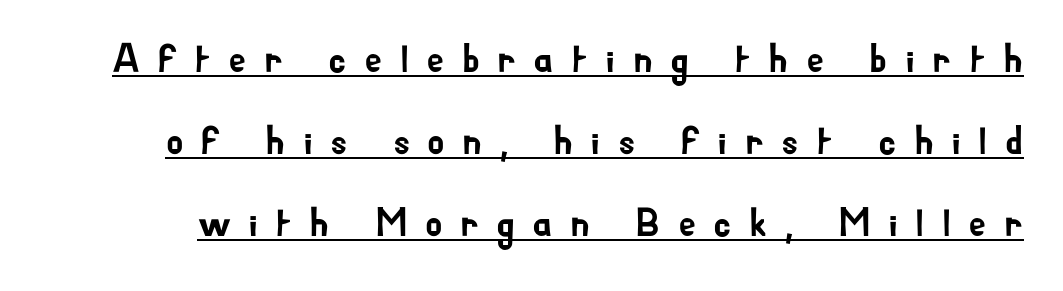
{"serif": "no", "italic": "no", "width": "normal", "stroke_contrast": "low", "x_height": "small", "monospaced": "no", "underline": "yes", "line_spacing": "loose", "line_spacing_ratio": 2.05, "letter_spacing": "wide", "letter_spacing_em": 0.43, "glyph_px": 40}
